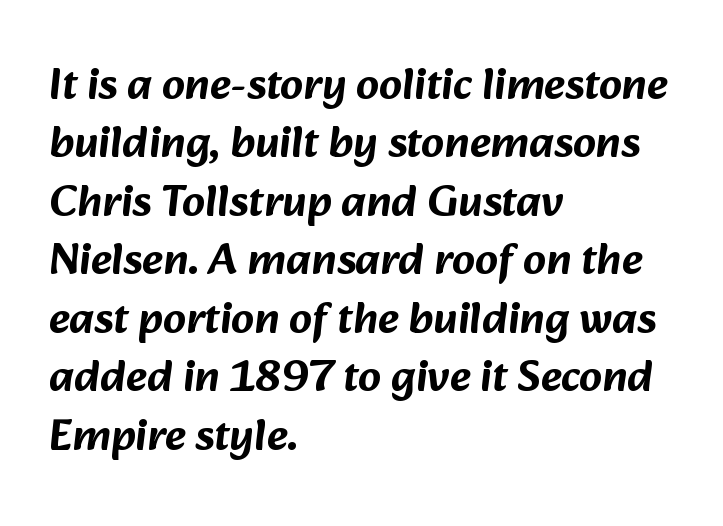
Q: Is the typeface a serif or a sans-serif typeface? A: Sans-serif.
Q: Is the text underlined? A: No.
Q: How is the paragraph aligned? A: Left-aligned.
Q: Is the spacing between letters normal or unusually wide? A: Normal.
Q: Is the spacing between lines tight, normal or loose? A: Normal.
Q: Width (condensed, normal, or wide)? A: Normal.
Q: Stroke contrast? A: Low.
Q: x-height? A: Medium.
Q: Monospaced? A: No.
